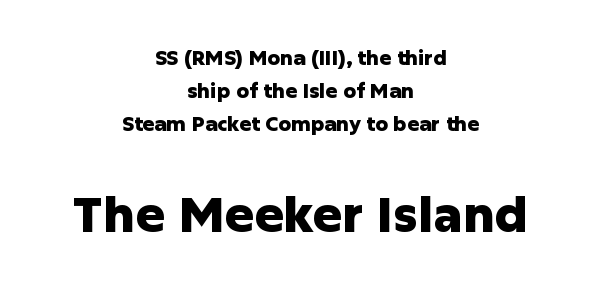
Summary of weight: heavy, a full bold. Spacing verdict: proportional, widths tailored to each character. Horizontal alignment here is central, giving a formal, balanced look. Unmarked baselines from the first word to the last.
